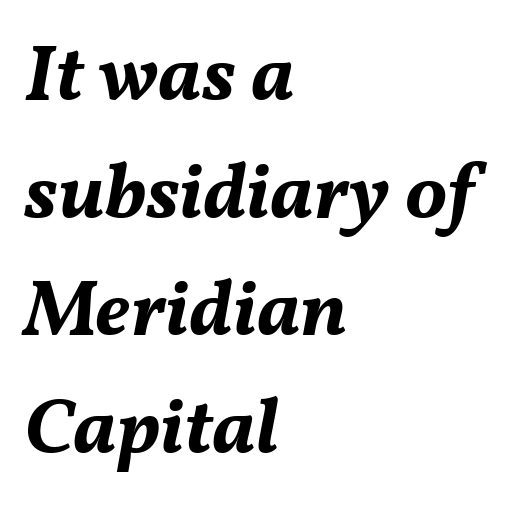
Q: Is the text bold? A: Yes.
Q: Is the text italic (slanted)? A: Yes, it leans right by about 11 degrees.
Q: Is the text underlined? A: No.
Q: How is the paragraph aligned? A: Left-aligned.
Q: Is the spacing between letters normal or unusually wide? A: Normal.
Q: Is the spacing between lines tight, normal or loose? A: Normal.
Q: Width (condensed, normal, or wide)? A: Normal.
Q: Stroke contrast? A: Medium.
Q: x-height? A: Medium.
Q: Monospaced? A: No.
